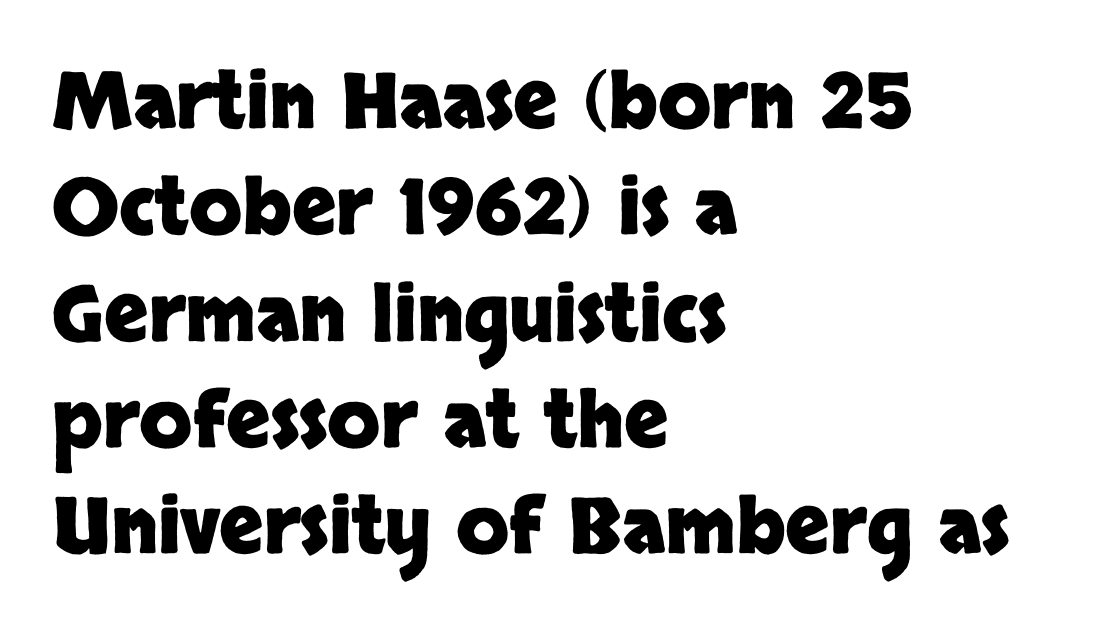
Q: Is the text bold? A: Yes.
Q: Is the text italic (slanted)? A: No, it is upright.
Q: Is the typeface a serif or a sans-serif typeface? A: Sans-serif.
Q: Is the text underlined? A: No.
Q: How is the paragraph aligned? A: Left-aligned.
Q: Is the spacing between letters normal or unusually wide? A: Normal.
Q: Is the spacing between lines tight, normal or loose? A: Normal.
Q: Width (condensed, normal, or wide)? A: Normal.
Q: Stroke contrast? A: Low.
Q: x-height? A: Large.
Q: Monospaced? A: No.
